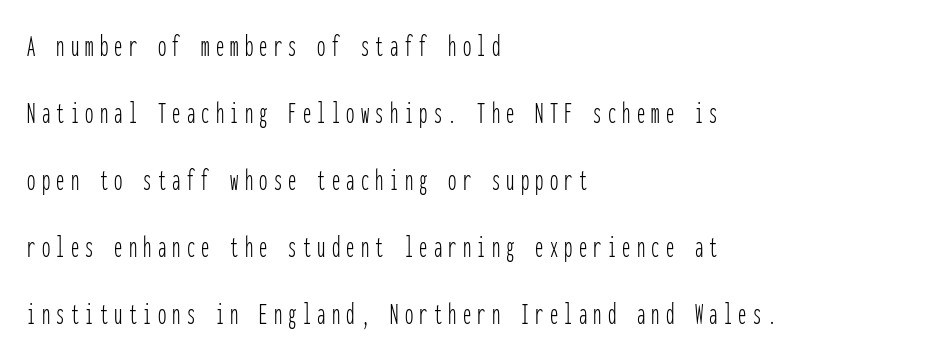
Q: Is the text bold? A: No.
Q: Is the text italic (slanted)? A: No, it is upright.
Q: Is the typeface a serif or a sans-serif typeface? A: Sans-serif.
Q: Is the text underlined? A: No.
Q: How is the paragraph aligned? A: Left-aligned.
Q: Is the spacing between lines tight, normal or loose? A: Loose.
Q: Width (condensed, normal, or wide)? A: Condensed.
Q: Stroke contrast? A: Low.
Q: x-height? A: Medium.
Q: Monospaced? A: Yes.
